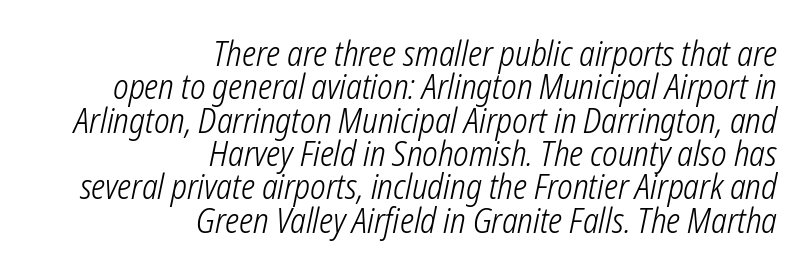
Q: Is the text bold? A: No.
Q: Is the text italic (slanted)? A: Yes, it leans right by about 12 degrees.
Q: Is the text underlined? A: No.
Q: How is the paragraph aligned? A: Right-aligned.
Q: Is the spacing between letters normal or unusually wide? A: Normal.
Q: Is the spacing between lines tight, normal or loose? A: Tight.
Q: Width (condensed, normal, or wide)? A: Condensed.
Q: Stroke contrast? A: Low.
Q: x-height? A: Medium.
Q: Monospaced? A: No.
